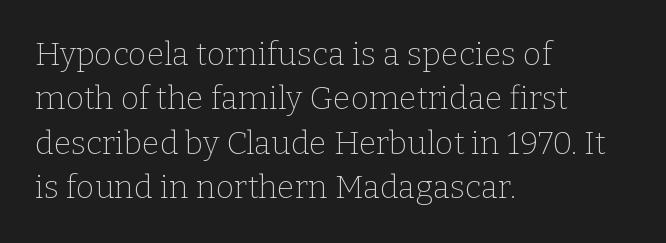
Q: Is the text bold? A: No.
Q: Is the text italic (slanted)? A: No, it is upright.
Q: Is the typeface a serif or a sans-serif typeface? A: Serif.
Q: Is the text underlined? A: No.
Q: How is the paragraph aligned? A: Left-aligned.
Q: Is the spacing between letters normal or unusually wide? A: Normal.
Q: Is the spacing between lines tight, normal or loose? A: Normal.
Q: Width (condensed, normal, or wide)? A: Normal.
Q: Stroke contrast? A: Low.
Q: x-height? A: Medium.
Q: Monospaced? A: No.
